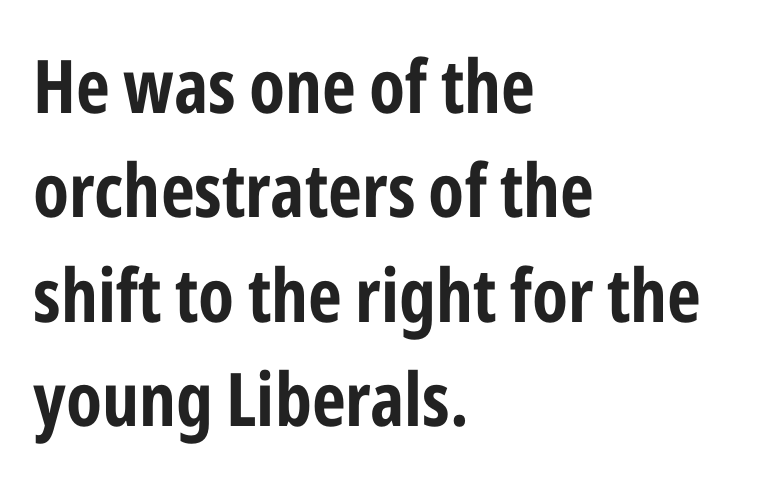
{"serif": "no", "italic": "no", "bold": "yes", "weight": "bold", "width": "condensed", "stroke_contrast": "low", "x_height": "medium", "monospaced": "no", "underline": "no", "align": "left", "line_spacing": "normal", "line_spacing_ratio": 1.41, "letter_spacing": "normal", "letter_spacing_em": 0.0, "glyph_px": 74}
